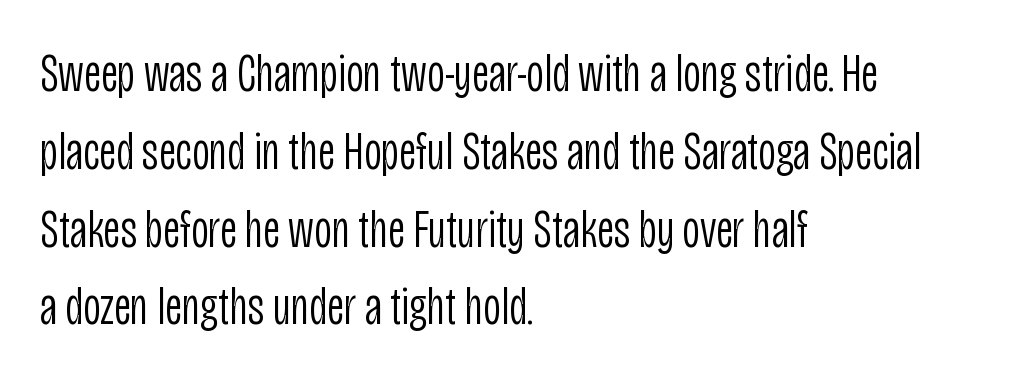
Is the type heavy? It reads as light-to-regular instead. Quick note: interline space is typical. In terms of posture, this sample is upright. Beneath every word, the page is bare. Students, note that the glyphs here touch the page at normal intervals.
